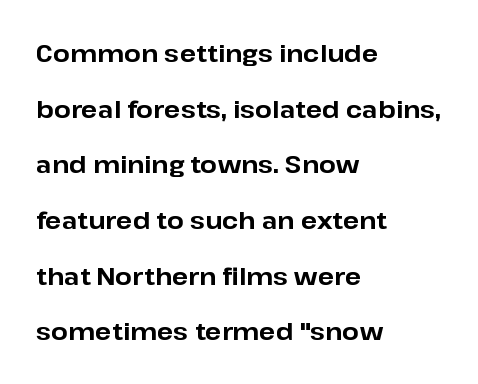
All the whitespace from short lines collects on the right. These lines keep a tight, regular rhythm from letter to letter. This block would shrink considerably if given ordinary leading; it's expanded now. Posture: vertical. In terms of weight, the rendering is a true, heavy bold.
